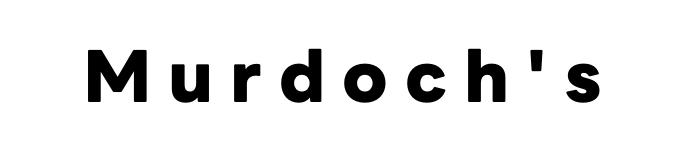
The image shows 71 px heavy sans-serif type, upright; set unusually wide letter spacing (+0.24 em), not underlined; low stroke contrast and a medium x-height.
